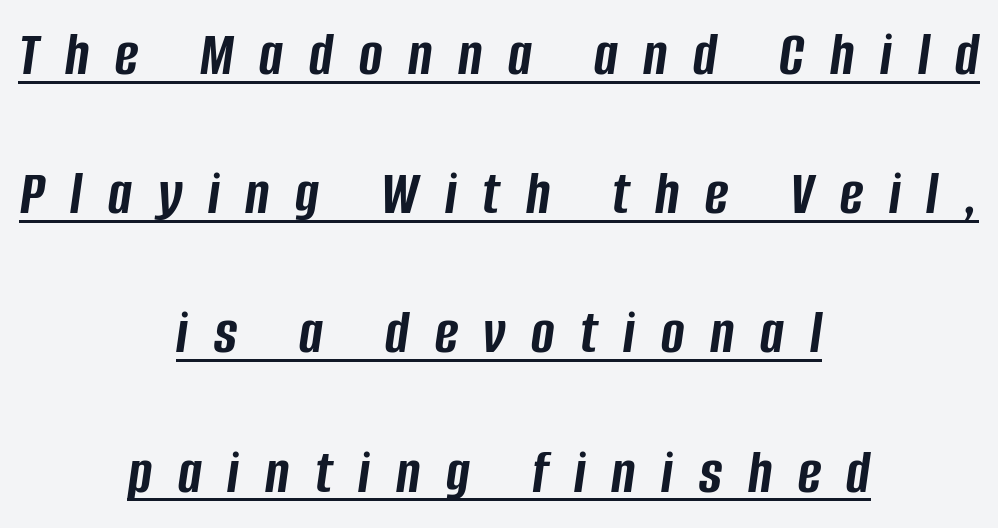
Q: Is the text bold? A: Yes.
Q: Is the text italic (slanted)? A: Yes, it leans right by about 8 degrees.
Q: Is the text underlined? A: Yes.
Q: How is the paragraph aligned? A: Centered.
Q: Is the spacing between letters normal or unusually wide? A: Unusually wide.
Q: Is the spacing between lines tight, normal or loose? A: Loose.
Q: Width (condensed, normal, or wide)? A: Condensed.
Q: Stroke contrast? A: Low.
Q: x-height? A: Large.
Q: Monospaced? A: No.
